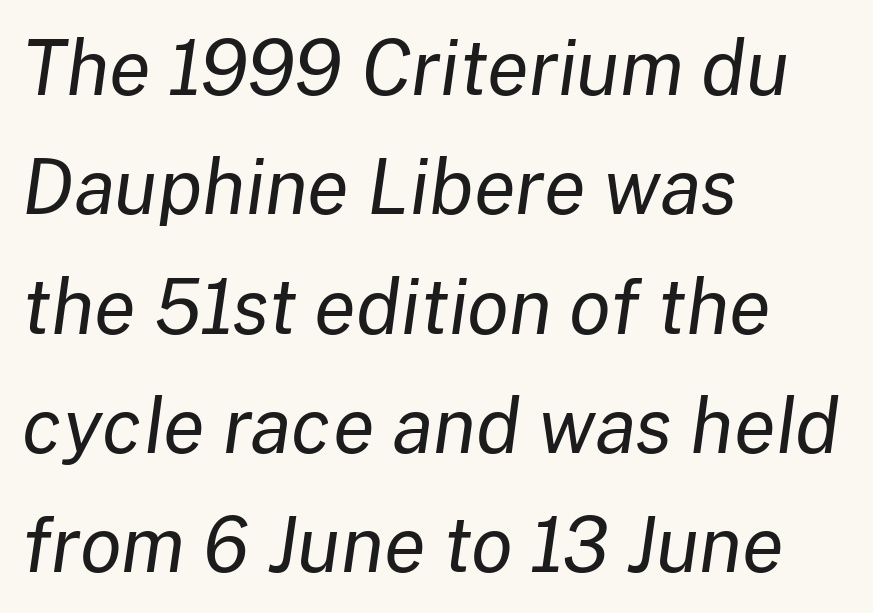
Q: Is the text bold? A: No.
Q: Is the text italic (slanted)? A: Yes, it leans right by about 8 degrees.
Q: Is the text underlined? A: No.
Q: How is the paragraph aligned? A: Left-aligned.
Q: Is the spacing between letters normal or unusually wide? A: Normal.
Q: Is the spacing between lines tight, normal or loose? A: Normal.
Q: Width (condensed, normal, or wide)? A: Normal.
Q: Stroke contrast? A: Low.
Q: x-height? A: Medium.
Q: Monospaced? A: No.
